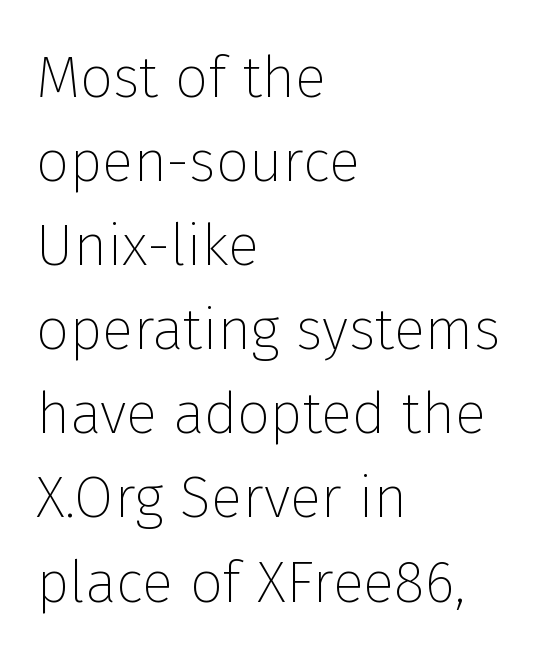
Q: Is the text bold? A: No.
Q: Is the text italic (slanted)? A: No, it is upright.
Q: Is the typeface a serif or a sans-serif typeface? A: Sans-serif.
Q: Is the text underlined? A: No.
Q: How is the paragraph aligned? A: Left-aligned.
Q: Is the spacing between letters normal or unusually wide? A: Normal.
Q: Is the spacing between lines tight, normal or loose? A: Normal.
Q: Width (condensed, normal, or wide)? A: Normal.
Q: Stroke contrast? A: Low.
Q: x-height? A: Medium.
Q: Monospaced? A: No.
